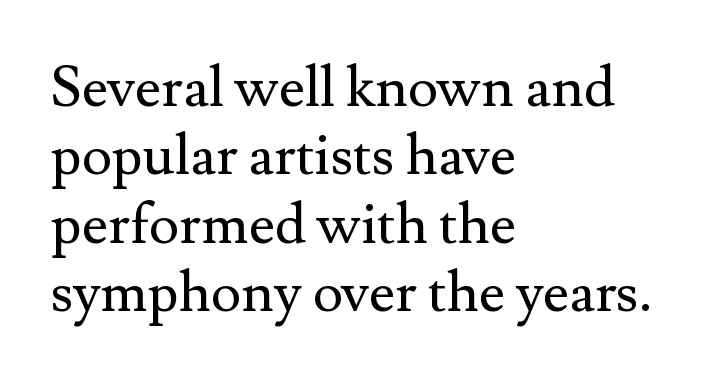
The image shows 57 px regular-weight serif type, upright; set left-aligned, line spacing 1.2x, normal letter spacing, not underlined; medium stroke contrast and a small x-height.
